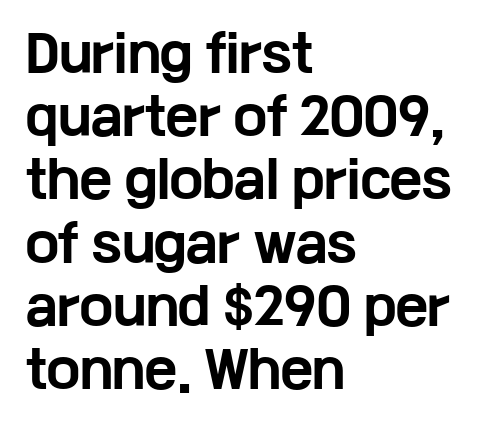
Q: Is the text bold? A: Yes.
Q: Is the text italic (slanted)? A: No, it is upright.
Q: Is the typeface a serif or a sans-serif typeface? A: Sans-serif.
Q: Is the text underlined? A: No.
Q: How is the paragraph aligned? A: Left-aligned.
Q: Is the spacing between letters normal or unusually wide? A: Normal.
Q: Is the spacing between lines tight, normal or loose? A: Normal.
Q: Width (condensed, normal, or wide)? A: Wide.
Q: Stroke contrast? A: Low.
Q: x-height? A: Medium.
Q: Monospaced? A: No.
